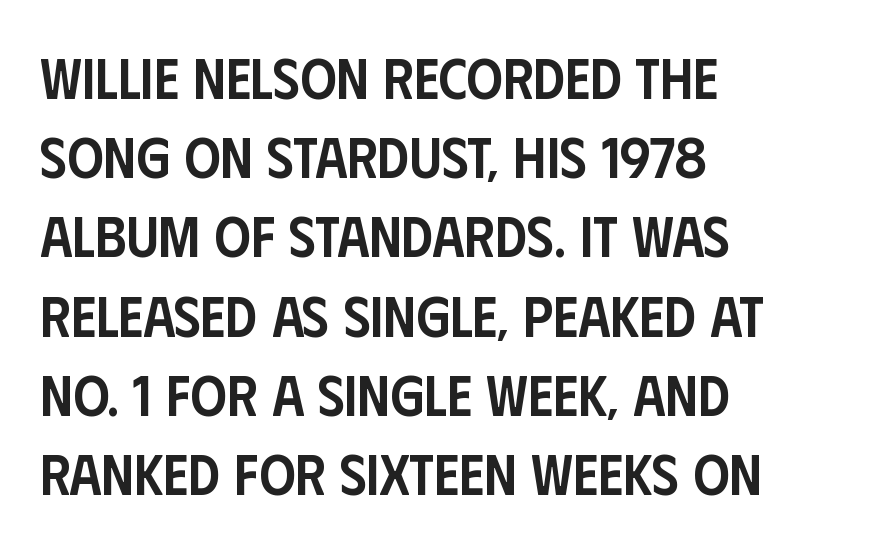
Q: Is the text bold? A: Semi-bold.
Q: Is the text italic (slanted)? A: No, it is upright.
Q: Is the typeface a serif or a sans-serif typeface? A: Sans-serif.
Q: Is the text underlined? A: No.
Q: How is the paragraph aligned? A: Left-aligned.
Q: Is the spacing between letters normal or unusually wide? A: Normal.
Q: Is the spacing between lines tight, normal or loose? A: Normal.
Q: Width (condensed, normal, or wide)? A: Condensed.
Q: Stroke contrast? A: Low.
Q: x-height? A: Large.
Q: Monospaced? A: No.
